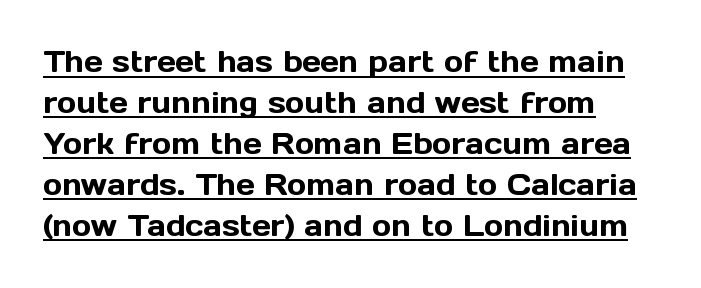
The type sits square on the baseline with zero lean. The typeface chosen for these lines omits serifs. Decoration check: the copy is underlined. Short note: letters normally spaced. Reading down the block, your eye returns to a fixed left position each line.
